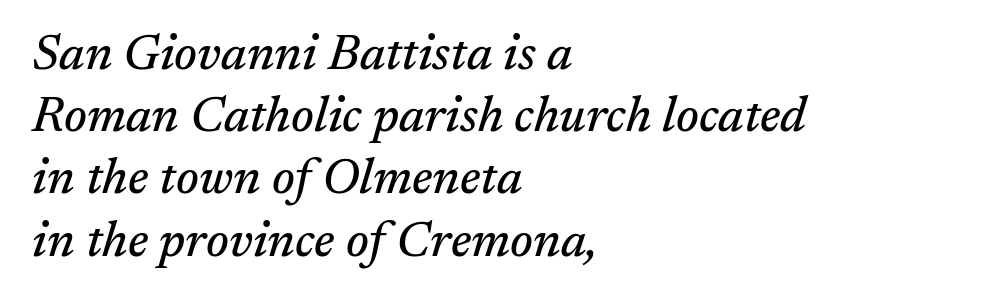
{"serif": "yes", "italic": "yes", "lean": "right", "slant_degrees": 17, "width": "normal", "stroke_contrast": "medium", "x_height": "medium", "monospaced": "no", "underline": "no", "align": "left", "line_spacing": "normal", "line_spacing_ratio": 1.27, "letter_spacing": "normal", "letter_spacing_em": 0.0, "glyph_px": 49}
